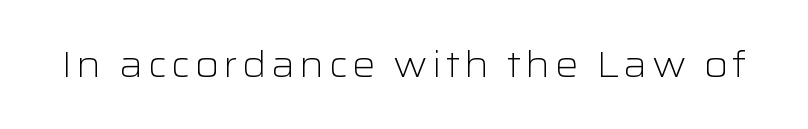
Q: Is the text bold? A: No.
Q: Is the text italic (slanted)? A: No, it is upright.
Q: Is the typeface a serif or a sans-serif typeface? A: Sans-serif.
Q: Is the text underlined? A: No.
Q: Width (condensed, normal, or wide)? A: Wide.
Q: Stroke contrast? A: Low.
Q: x-height? A: Medium.
Q: Monospaced? A: No.
